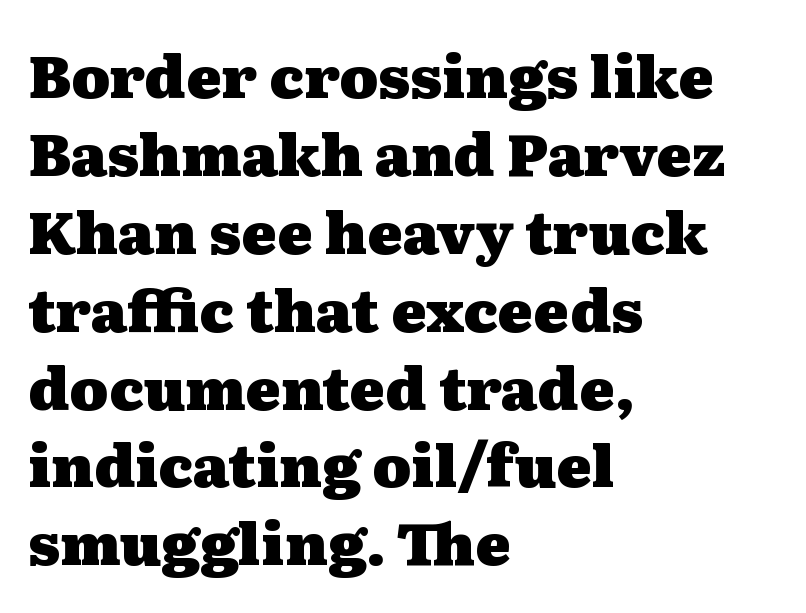
The rows are spaced the way most documents space them. A classic flush-left, rag-right setting is used for this passage. Underline: absent. These lines keep a tight, regular rhythm from letter to letter.
